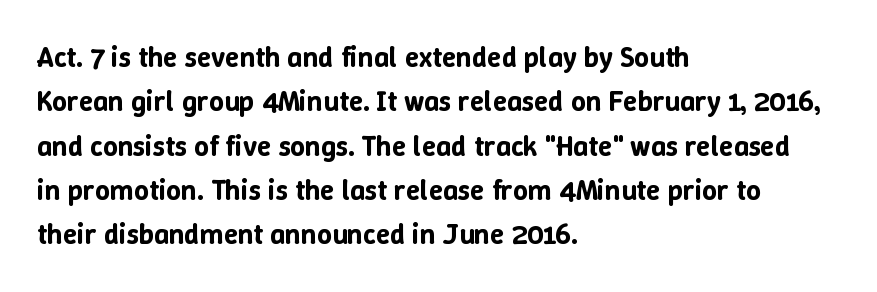
{"italic": "no", "width": "normal", "stroke_contrast": "low", "x_height": "medium", "monospaced": "no", "underline": "no", "align": "left", "line_spacing": "normal", "line_spacing_ratio": 1.53, "letter_spacing": "normal", "letter_spacing_em": 0.0, "glyph_px": 29}
